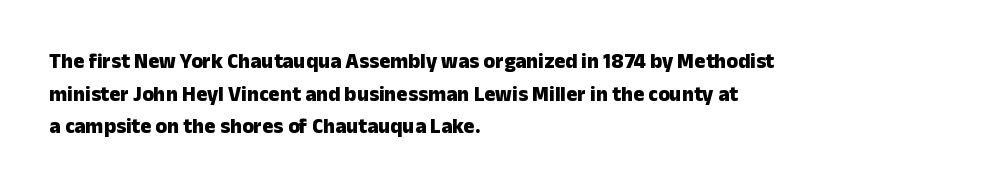
The rendering anchors every line to the left-hand side. In terms of posture, this sample is upright. This sample uses plain, unmodified letter spacing. The gap between lines stays unmarked.
